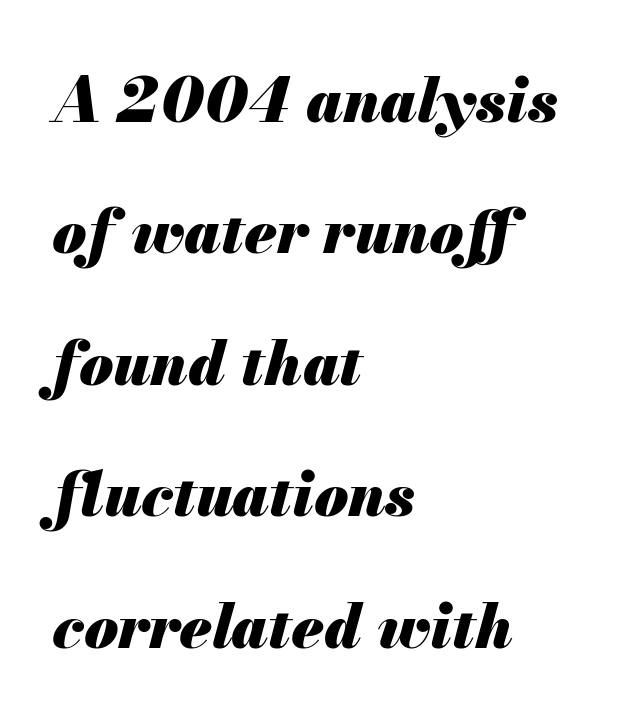
Q: Is the text bold? A: Yes.
Q: Is the text italic (slanted)? A: Yes, it leans right by about 13 degrees.
Q: Is the text underlined? A: No.
Q: How is the paragraph aligned? A: Left-aligned.
Q: Is the spacing between letters normal or unusually wide? A: Normal.
Q: Is the spacing between lines tight, normal or loose? A: Loose.
Q: Width (condensed, normal, or wide)? A: Normal.
Q: Stroke contrast? A: Medium.
Q: x-height? A: Small.
Q: Monospaced? A: No.
